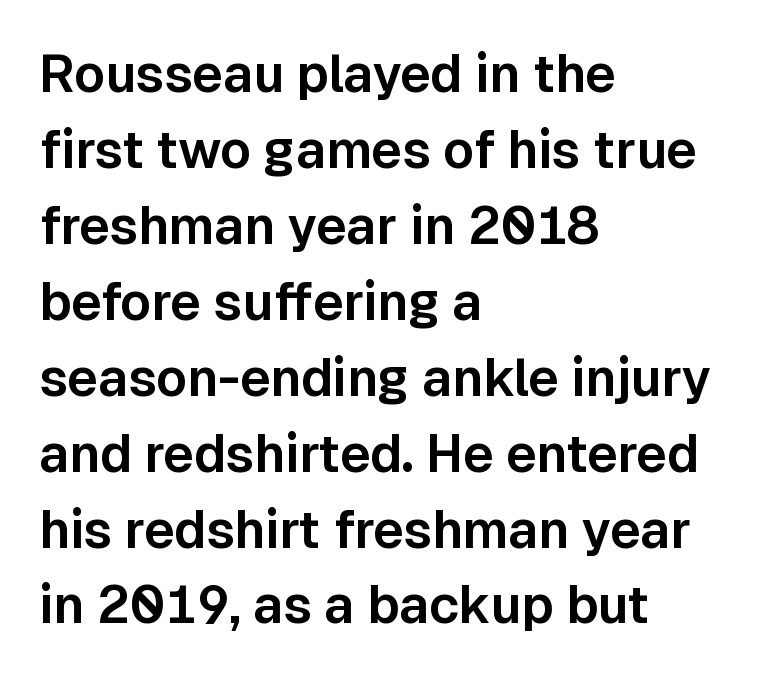
The passage shown is typed in a proportional face where columns would drift. There is no visible air inserted between adjacent glyphs. The foot of each line stays bare and open. Does the lettering tilt? It doesn't — this is upright. Check where the strokes stop: nothing finishes them off — pure sans. Casual observation: everything's shoved over to the left.
